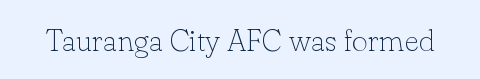
Q: Is the text bold? A: No.
Q: Is the text italic (slanted)? A: No, it is upright.
Q: Is the typeface a serif or a sans-serif typeface? A: Serif.
Q: Is the text underlined? A: No.
Q: Is the spacing between letters normal or unusually wide? A: Normal.
Q: Width (condensed, normal, or wide)? A: Normal.
Q: Stroke contrast? A: Low.
Q: x-height? A: Small.
Q: Monospaced? A: No.
